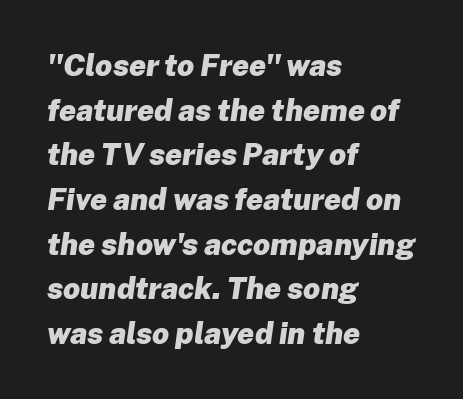
The image shows 30 px heavy type, italic (leaning right); set left-aligned, normal line spacing (1.49x), normal letter spacing, not underlined; low stroke contrast and a medium x-height.
